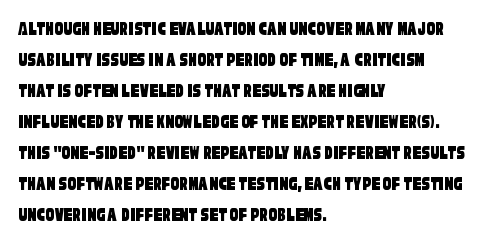
Q: Is the text underlined? A: No.
Q: How is the paragraph aligned? A: Left-aligned.
Q: Is the spacing between letters normal or unusually wide? A: Normal.
Q: Is the spacing between lines tight, normal or loose? A: Normal.
